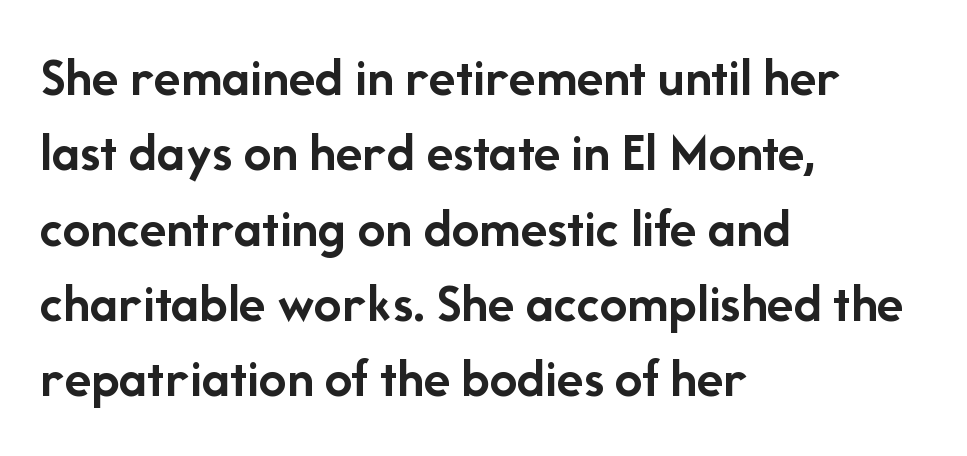
{"serif": "no", "italic": "no", "bold": "yes", "weight": "semibold", "width": "normal", "stroke_contrast": "low", "x_height": "medium", "monospaced": "no", "underline": "no", "align": "left", "line_spacing": "normal", "line_spacing_ratio": 1.37, "letter_spacing": "normal", "letter_spacing_em": 0.0, "glyph_px": 55}
